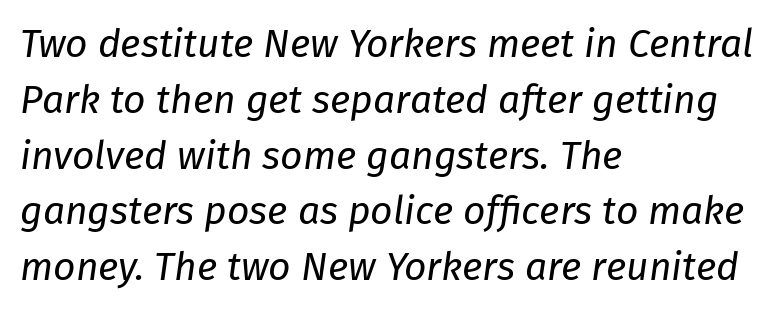
{"italic": "yes", "lean": "right", "slant_degrees": 8, "bold": "no", "weight": "regular", "width": "normal", "stroke_contrast": "low", "x_height": "medium", "monospaced": "no", "underline": "no", "align": "left", "line_spacing": "normal", "line_spacing_ratio": 1.43, "letter_spacing": "normal", "letter_spacing_em": 0.0, "glyph_px": 39}
